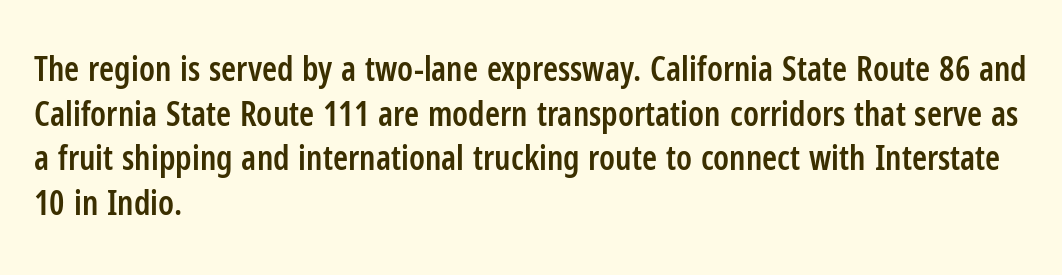
{"serif": "no", "italic": "no", "bold": "semi", "weight": "semibold", "width": "condensed", "stroke_contrast": "low", "x_height": "medium", "monospaced": "no", "underline": "no", "align": "left", "line_spacing": "normal", "line_spacing_ratio": 1.31, "letter_spacing": "normal", "letter_spacing_em": 0.0, "glyph_px": 34}
